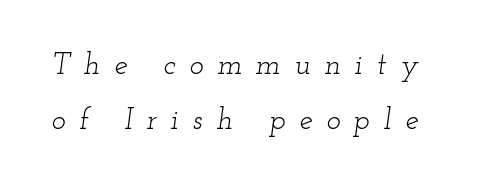
{"serif": "yes", "italic": "yes", "lean": "right", "slant_degrees": 12, "bold": "no", "weight": "light", "width": "wide", "stroke_contrast": "low", "x_height": "small", "monospaced": "no", "underline": "no", "line_spacing_ratio": 1.84, "letter_spacing": "wide", "letter_spacing_em": 0.46, "glyph_px": 30}
